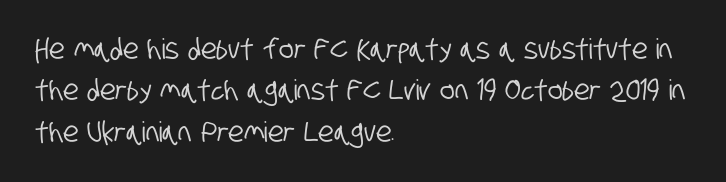
{"serif": "no", "width": "condensed", "stroke_contrast": "low", "x_height": "large", "monospaced": "no", "underline": "no", "align": "left", "line_spacing": "normal", "line_spacing_ratio": 1.48, "letter_spacing": "normal", "letter_spacing_em": 0.0, "glyph_px": 28}
